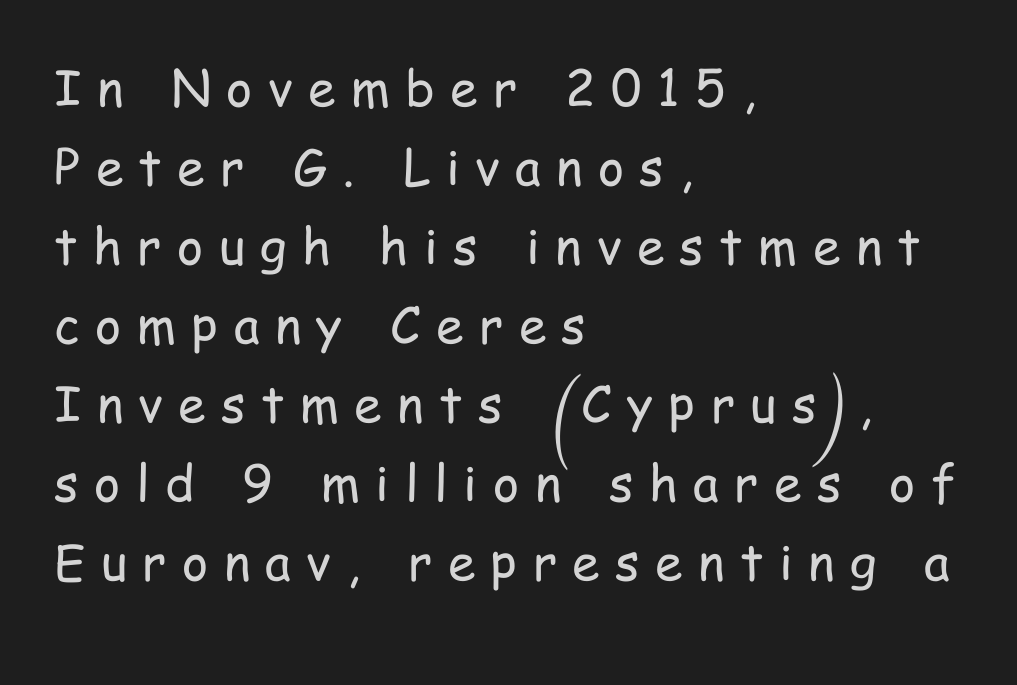
{"serif": "no", "italic": "no", "bold": "no", "weight": "regular", "width": "condensed", "stroke_contrast": "low", "x_height": "medium", "monospaced": "no", "underline": "no", "align": "left", "line_spacing": "normal", "line_spacing_ratio": 1.58, "letter_spacing": "wide", "letter_spacing_em": 0.31, "glyph_px": 50}
